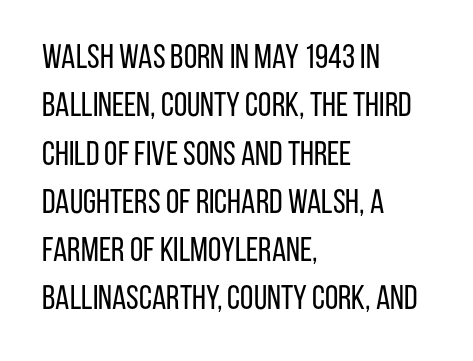
{"serif": "no", "italic": "no", "bold": "no", "weight": "regular", "width": "condensed", "stroke_contrast": "low", "x_height": "large", "monospaced": "no", "underline": "no", "align": "left", "line_spacing": "normal", "line_spacing_ratio": 1.42, "letter_spacing": "normal", "letter_spacing_em": 0.0, "glyph_px": 34}
